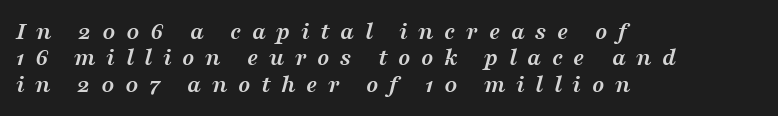
{"italic": "yes", "lean": "right", "slant_degrees": 16, "bold": "yes", "underline": "no", "align": "left", "line_spacing": "tight", "line_spacing_ratio": 1.06, "letter_spacing": "wide", "letter_spacing_em": 0.42, "glyph_px": 25}
